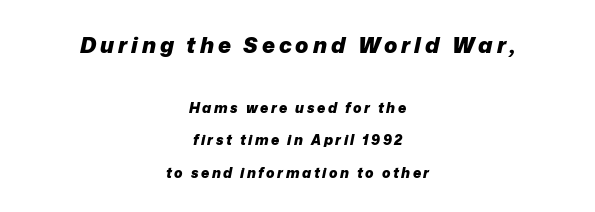
{"italic": "yes", "lean": "right", "slant_degrees": 12, "bold": "yes", "underline": "no", "align": "center", "line_spacing": "loose", "line_spacing_ratio": 2.3, "larger_block": "first", "size_ratio": 1.57, "glyph_px": 22}
